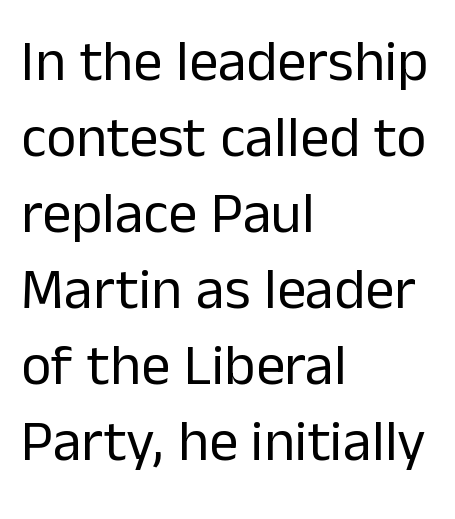
The face looks like a standard text weight, possibly lighter. How would I describe the line gaps? Plain and ordinary. Note: no serifs on the glyphs. The letters advance in unequal steps, a hallmark of proportional type.
